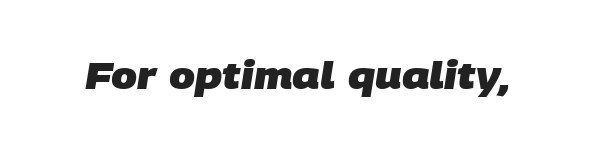
Q: Is the text bold? A: Yes.
Q: Is the typeface a serif or a sans-serif typeface? A: Sans-serif.
Q: Is the text underlined? A: No.
Q: Is the spacing between letters normal or unusually wide? A: Normal.
Q: Width (condensed, normal, or wide)? A: Normal.
Q: Stroke contrast? A: Low.
Q: x-height? A: Large.
Q: Monospaced? A: No.
